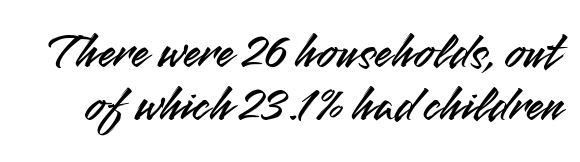
The image shows 51 px sans-serif type; set tight line spacing (1.04x), normal letter spacing, not underlined; medium stroke contrast and a small x-height.
